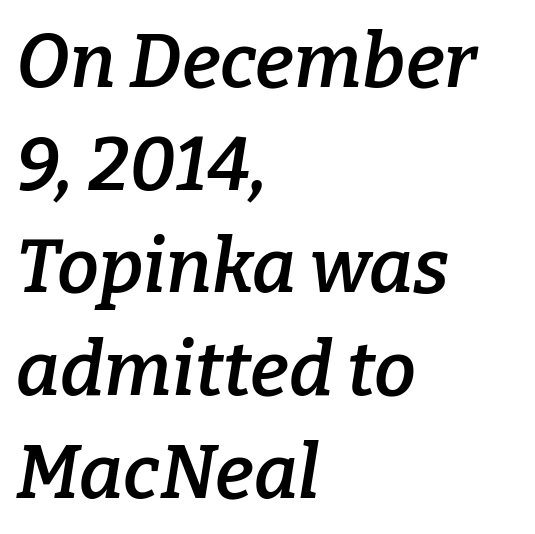
Do the characters align in a grid? No, the font is proportional. The designer left line spacing at the default. Line starts are locked; line ends wander. To sum up the face: it has serifs. Students, this is semibold: more ink than regular, less than bold.
